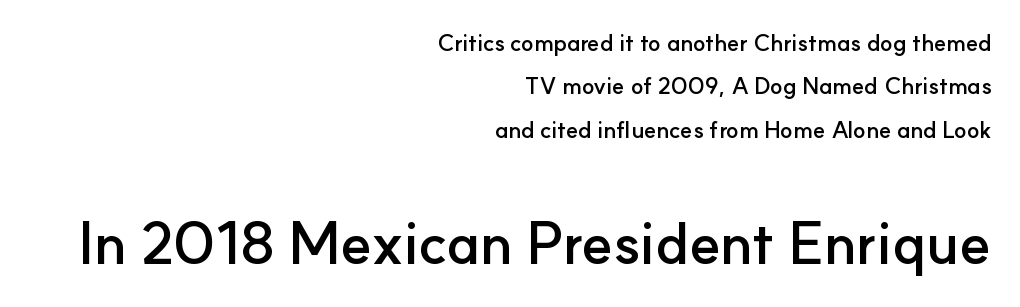
A dark, heavy texture on the line: the type is bold. Compared with typical body copy, the letter spacing here is the same. Here the designer chose a conventional face with non-uniform glyph widths. These lines stack with their right ends in a neat column.
